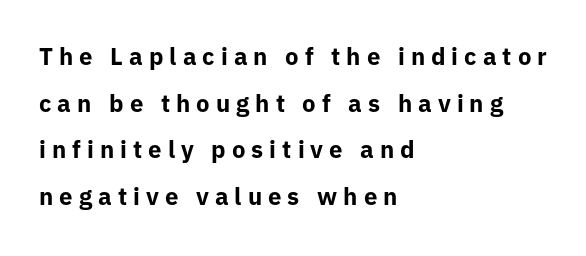
The image shows 24 px bold type, upright; set left-aligned, loose line spacing (1.94x), unusually wide letter spacing (+0.25 em), not underlined.
